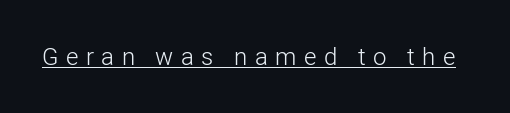
Q: Is the text bold? A: No.
Q: Is the text italic (slanted)? A: No, it is upright.
Q: Is the text underlined? A: Yes.
Q: Is the spacing between letters normal or unusually wide? A: Unusually wide.
